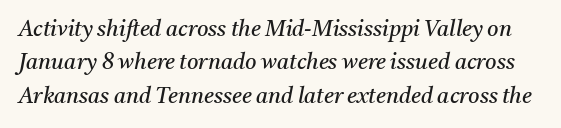
The image shows 22 px text type, italic (leaning right); set normal line spacing (1.52x), normal letter spacing, not underlined.
